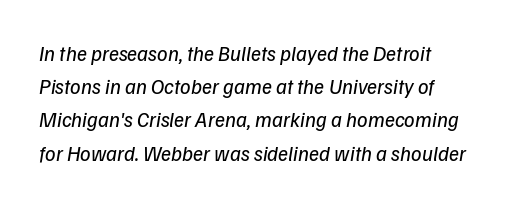
The image shows 21 px text type; set normal line spacing (1.58x), normal letter spacing, not underlined.
